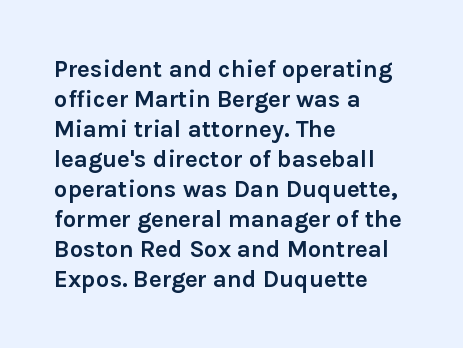
{"italic": "no", "bold": "yes", "underline": "no", "align": "left", "line_spacing": "normal", "line_spacing_ratio": 1.25, "letter_spacing": "normal", "letter_spacing_em": 0.0, "glyph_px": 24}
